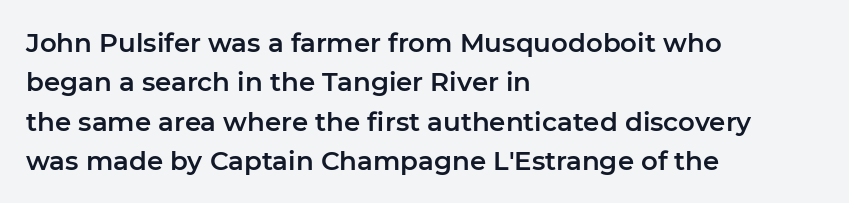
Q: Is the text italic (slanted)? A: No, it is upright.
Q: Is the text underlined? A: No.
Q: How is the paragraph aligned? A: Left-aligned.
Q: Is the spacing between letters normal or unusually wide? A: Normal.
Q: Is the spacing between lines tight, normal or loose? A: Normal.
